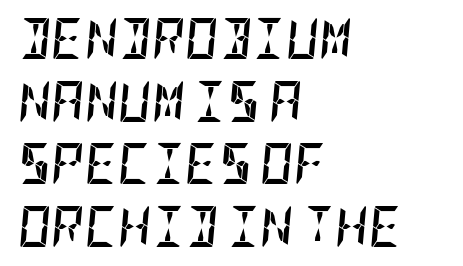
This sample keeps an unexceptional amount of space between lines. Each word holds together tightly as a unit, with standard inter-letter gaps. On the weight axis this lands at bold, roughly 700. When letters slant like this, we call the style italic.
